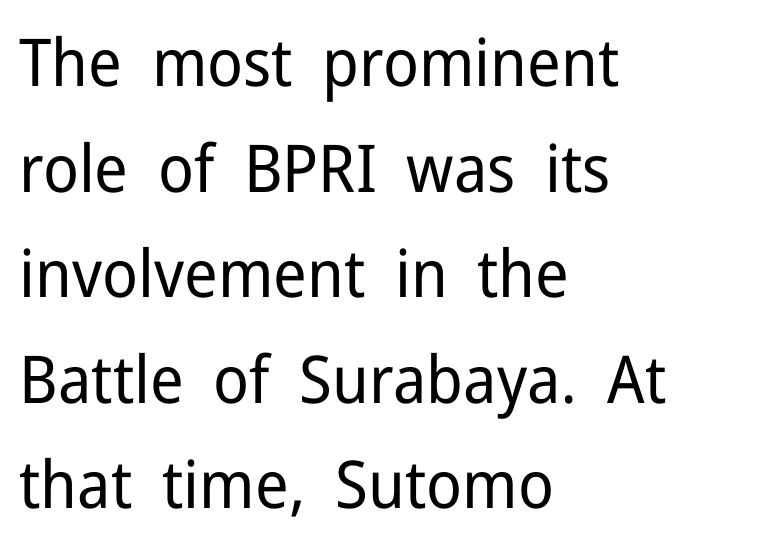
Q: Is the text bold? A: No.
Q: Is the text italic (slanted)? A: No, it is upright.
Q: Is the typeface a serif or a sans-serif typeface? A: Sans-serif.
Q: Is the text underlined? A: No.
Q: How is the paragraph aligned? A: Left-aligned.
Q: Is the spacing between letters normal or unusually wide? A: Normal.
Q: Is the spacing between lines tight, normal or loose? A: Normal.
Q: Width (condensed, normal, or wide)? A: Normal.
Q: Stroke contrast? A: Low.
Q: x-height? A: Medium.
Q: Monospaced? A: No.
